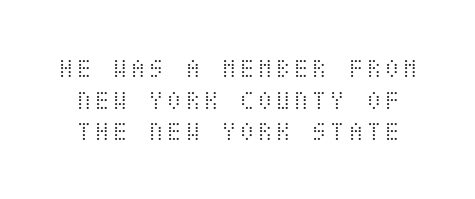
Reading down the column, the eye jumps only a short way to each next line. The axis of the letterforms is exactly vertical. Honestly, there is no underline to notice here at all. No heavy texture on the line: the type isn't bold.
